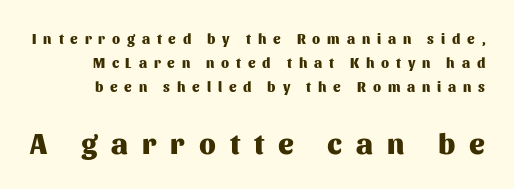
Inter-character spacing is expanded well beyond the font's built-in metrics. Each letter's strokes conclude bluntly, with no projecting serifs. Bare-footed words on every line. Reading top to bottom, the characters get bigger at the block break.
